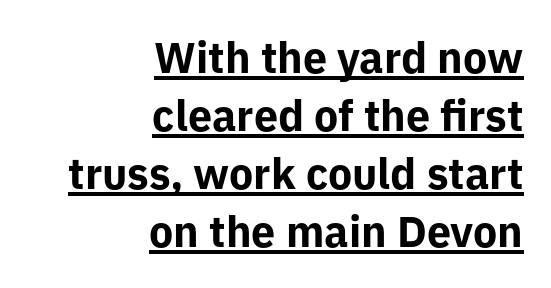
{"serif": "no", "italic": "no", "bold": "yes", "weight": "bold", "width": "normal", "stroke_contrast": "low", "x_height": "medium", "monospaced": "no", "underline": "yes", "align": "right", "line_spacing": "normal", "line_spacing_ratio": 1.35, "letter_spacing": "normal", "letter_spacing_em": 0.0, "glyph_px": 43}
